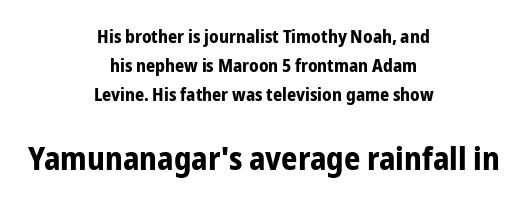
Is there any slant? The stems are plumb. Letters rest on an invisible, unmarked baseline. Serif or sans? Sans — the stroke terminals are bare. The letters sit at their default tracking, neither squeezed nor spread. Size hierarchy here favors the trailing block over the leading one. Plenty of ink on the page — the face is bold.
